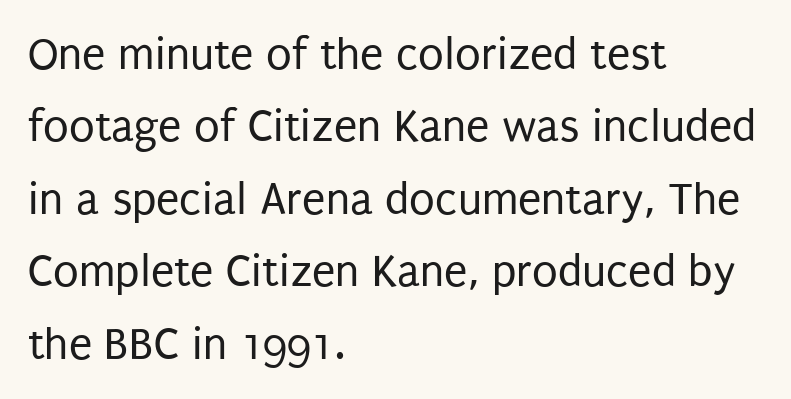
{"serif": "no", "italic": "no", "bold": "no", "weight": "regular", "width": "condensed", "stroke_contrast": "low", "x_height": "large", "monospaced": "no", "underline": "no", "align": "left", "line_spacing": "normal", "line_spacing_ratio": 1.54, "letter_spacing": "normal", "letter_spacing_em": 0.0, "glyph_px": 47}
